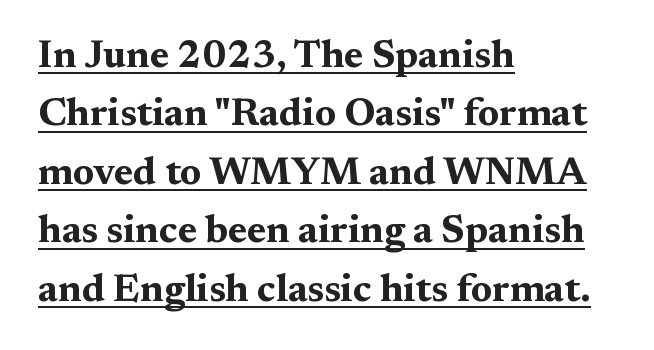
The image shows 39 px bold, wide serif type, upright; set left-aligned, normal line spacing (1.5x), normal letter spacing, underlined; medium stroke contrast and a medium x-height.
